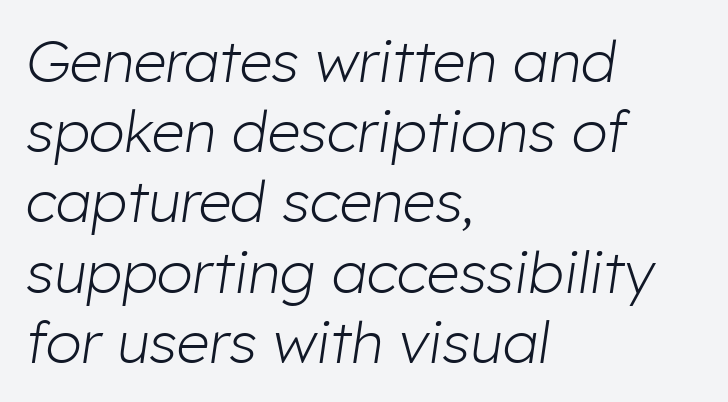
Q: Is the text bold? A: No.
Q: Is the text italic (slanted)? A: Yes, it leans right by about 8 degrees.
Q: Is the text underlined? A: No.
Q: How is the paragraph aligned? A: Left-aligned.
Q: Is the spacing between letters normal or unusually wide? A: Normal.
Q: Width (condensed, normal, or wide)? A: Normal.
Q: Stroke contrast? A: Low.
Q: x-height? A: Medium.
Q: Monospaced? A: No.
